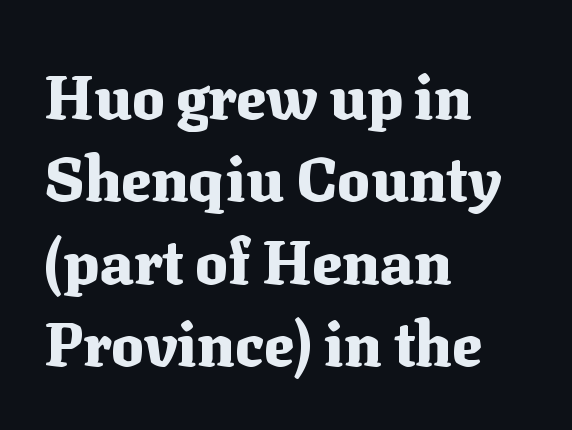
The image shows 61 px heavy serif type, upright; set left-aligned, normal line spacing (1.35x), normal letter spacing, not underlined; medium stroke contrast and a medium x-height.
